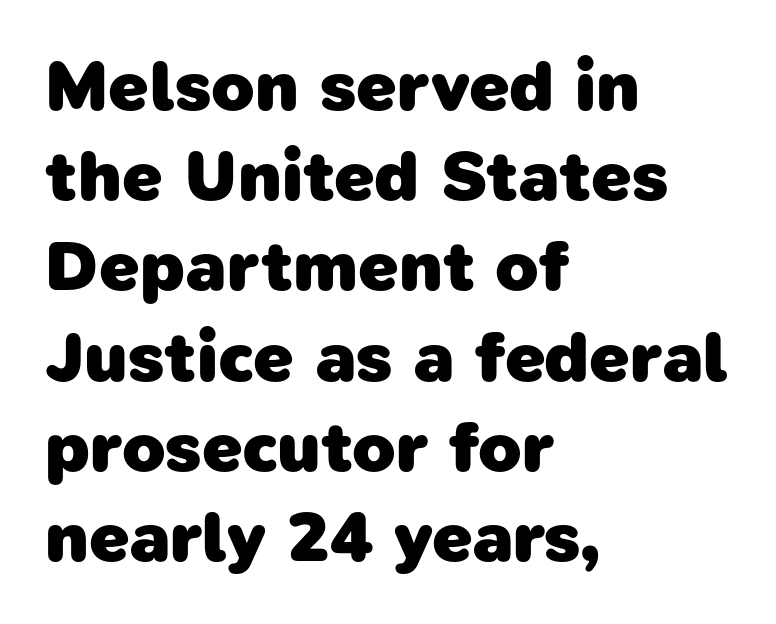
Q: Is the text bold? A: Yes.
Q: Is the typeface a serif or a sans-serif typeface? A: Sans-serif.
Q: Is the text underlined? A: No.
Q: How is the paragraph aligned? A: Left-aligned.
Q: Is the spacing between letters normal or unusually wide? A: Normal.
Q: Is the spacing between lines tight, normal or loose? A: Normal.
Q: Width (condensed, normal, or wide)? A: Normal.
Q: Stroke contrast? A: Low.
Q: x-height? A: Medium.
Q: Monospaced? A: No.
